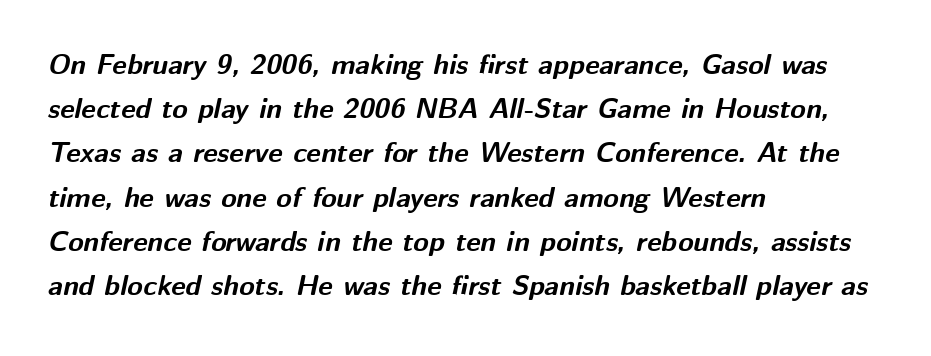
The image shows 28 px bold type, italic (leaning right); set left-aligned, normal line spacing (1.58x), normal letter spacing, not underlined; medium stroke contrast and a medium x-height.
